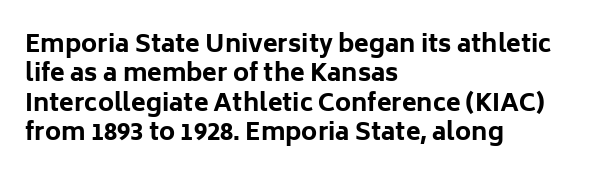
Q: Is the text bold? A: Yes.
Q: Is the text italic (slanted)? A: No, it is upright.
Q: Is the text underlined? A: No.
Q: How is the paragraph aligned? A: Left-aligned.
Q: Is the spacing between letters normal or unusually wide? A: Normal.
